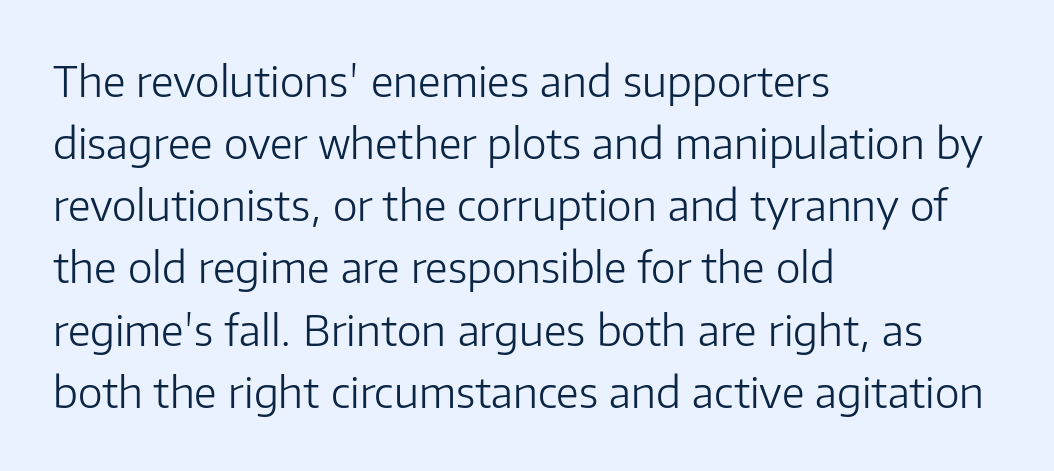
Is this a sans? Yes — the strokes have no serifs. Rendered with straight, roman letterforms. The face looks like a standard text weight, possibly lighter. Short and long lines alike share a common starting point at left. What's the leading like? Ordinary, nothing unusual. The passage shown is typed in a proportional face where columns would drift.
